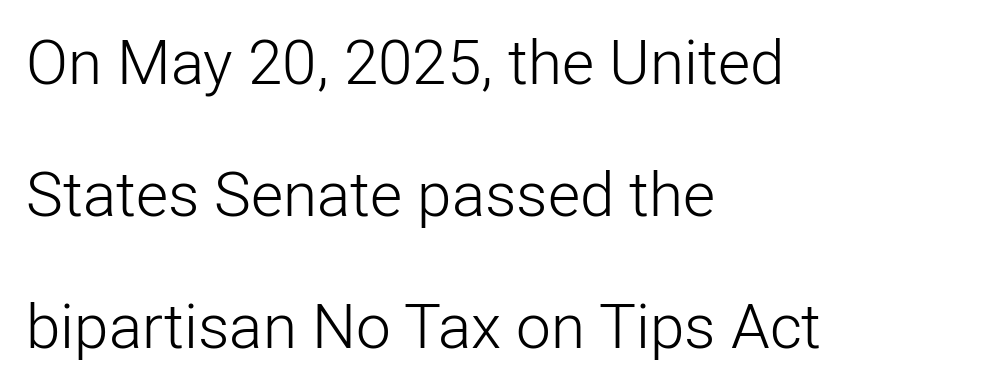
The image shows 62 px light sans-serif type, upright; set left-aligned, loose line spacing (2.13x), normal letter spacing, not underlined; low stroke contrast and a medium x-height.
